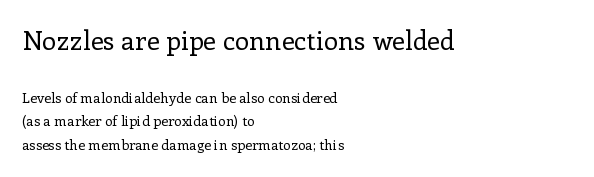
{"italic": "no", "bold": "no", "underline": "no", "align": "left", "line_spacing": "normal", "line_spacing_ratio": 1.69, "letter_spacing": "normal", "letter_spacing_em": 0.0, "larger_block": "first", "size_ratio": 1.86, "glyph_px": 26}
